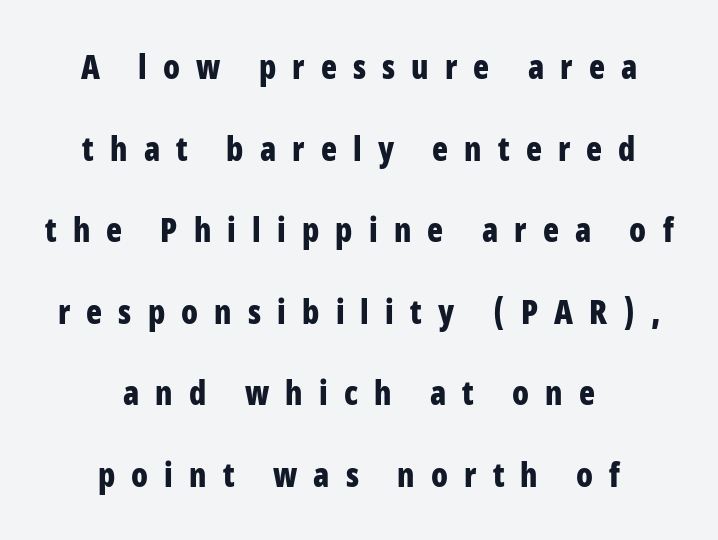
Q: Is the text bold? A: Yes.
Q: Is the text italic (slanted)? A: No, it is upright.
Q: Is the typeface a serif or a sans-serif typeface? A: Sans-serif.
Q: Is the text underlined? A: No.
Q: How is the paragraph aligned? A: Centered.
Q: Is the spacing between letters normal or unusually wide? A: Unusually wide.
Q: Is the spacing between lines tight, normal or loose? A: Loose.
Q: Width (condensed, normal, or wide)? A: Condensed.
Q: Stroke contrast? A: Low.
Q: x-height? A: Medium.
Q: Monospaced? A: No.
